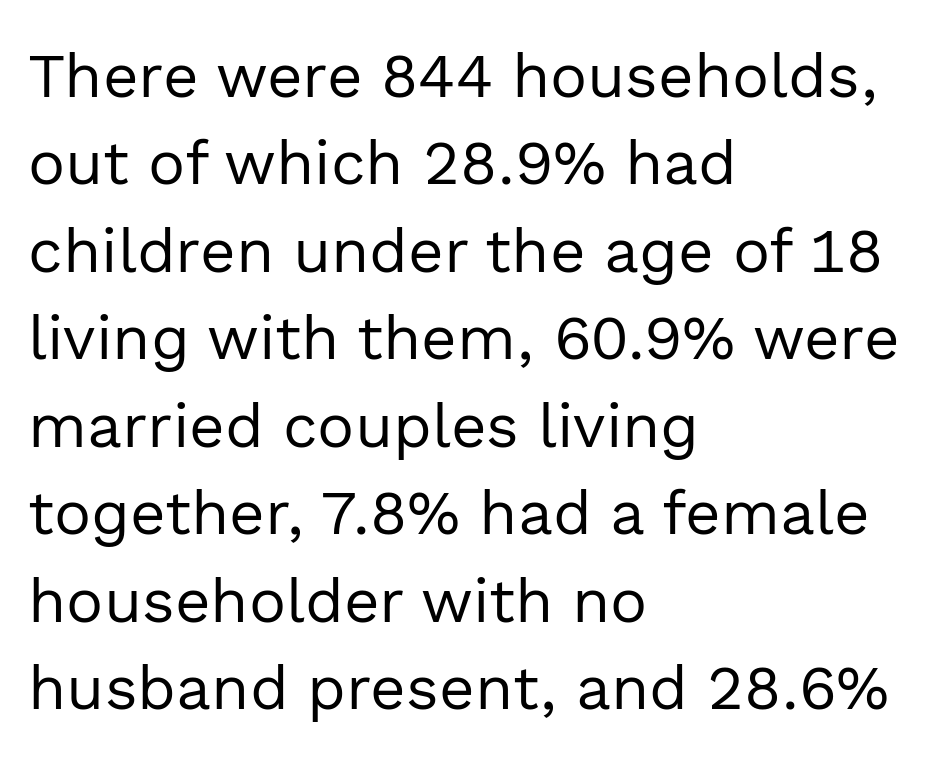
{"serif": "no", "italic": "no", "bold": "no", "weight": "regular", "width": "normal", "x_height": "medium", "monospaced": "no", "underline": "no", "align": "left", "line_spacing": "normal", "line_spacing_ratio": 1.41, "letter_spacing": "normal", "letter_spacing_em": 0.0, "glyph_px": 62}
